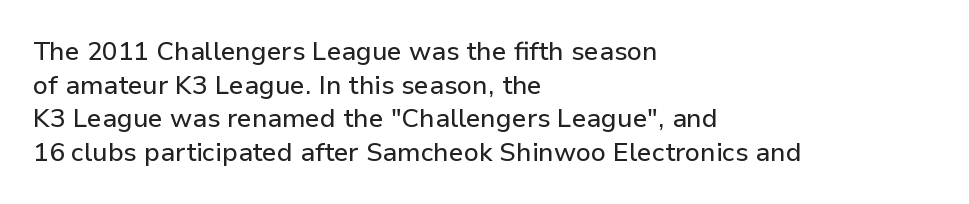
{"italic": "no", "underline": "no", "align": "left", "line_spacing": "normal", "line_spacing_ratio": 1.29, "letter_spacing": "normal", "letter_spacing_em": 0.0, "glyph_px": 26}
